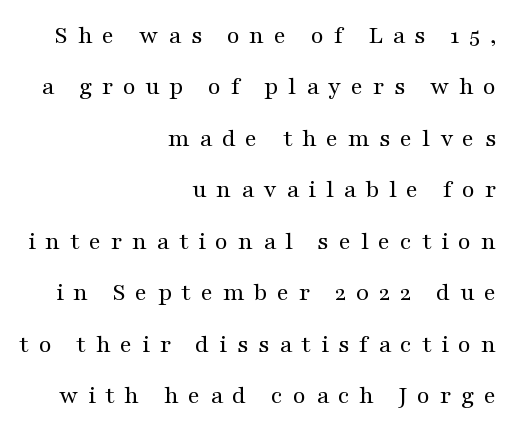
Successive baselines arrive slowly, with a big drop between each. Caption: expanded tracking, letters set apart. Short and long lines alike share a common ending point at right. The area under the type is left untouched.
